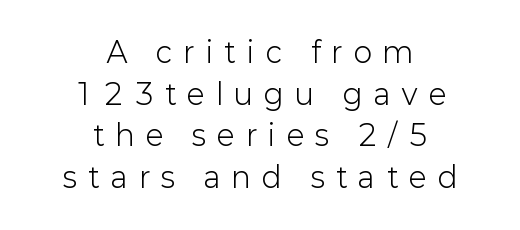
The image shows 28 px light sans-serif type, upright; set centered, normal line spacing (1.49x), unusually wide letter spacing (+0.41 em), not underlined; low stroke contrast and a medium x-height.
